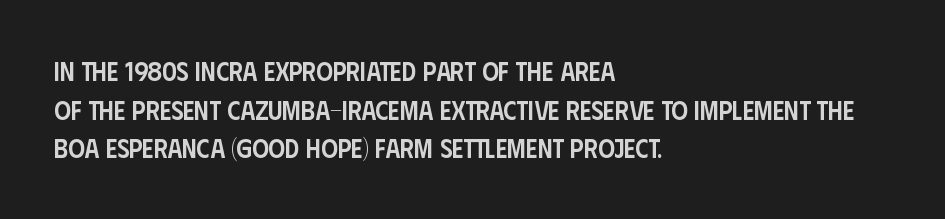
{"italic": "no", "bold": "semi", "underline": "no", "align": "left", "line_spacing": "normal", "line_spacing_ratio": 1.49, "letter_spacing": "normal", "letter_spacing_em": 0.0, "glyph_px": 26}
